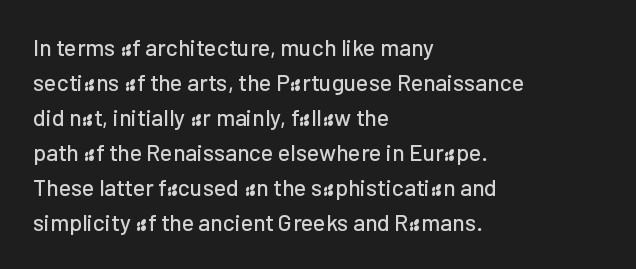
{"italic": "no", "underline": "no", "align": "left", "line_spacing": "normal", "line_spacing_ratio": 1.52, "letter_spacing": "normal", "letter_spacing_em": 0.0, "glyph_px": 23}
